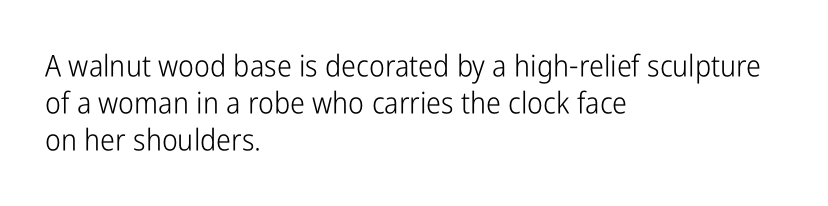
Q: Is the text bold? A: No.
Q: Is the text italic (slanted)? A: No, it is upright.
Q: Is the typeface a serif or a sans-serif typeface? A: Sans-serif.
Q: Is the text underlined? A: No.
Q: How is the paragraph aligned? A: Left-aligned.
Q: Is the spacing between letters normal or unusually wide? A: Normal.
Q: Width (condensed, normal, or wide)? A: Condensed.
Q: Stroke contrast? A: Low.
Q: x-height? A: Medium.
Q: Monospaced? A: No.
